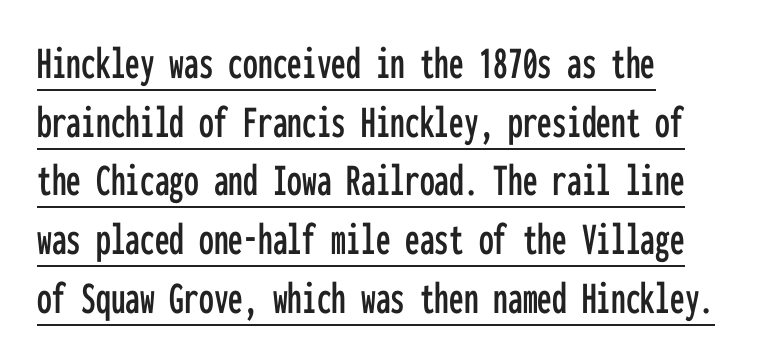
{"serif": "no", "italic": "no", "width": "condensed", "stroke_contrast": "low", "x_height": "medium", "monospaced": "yes", "underline": "yes", "align": "left", "line_spacing": "normal", "line_spacing_ratio": 1.25, "letter_spacing": "normal", "letter_spacing_em": 0.0, "glyph_px": 47}
